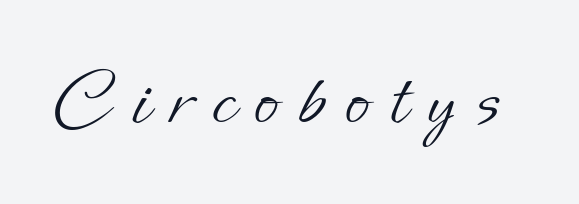
{"bold": "no", "weight": "light", "width": "normal", "stroke_contrast": "low", "x_height": "small", "monospaced": "no", "underline": "no", "letter_spacing": "wide", "letter_spacing_em": 0.25, "glyph_px": 80}
